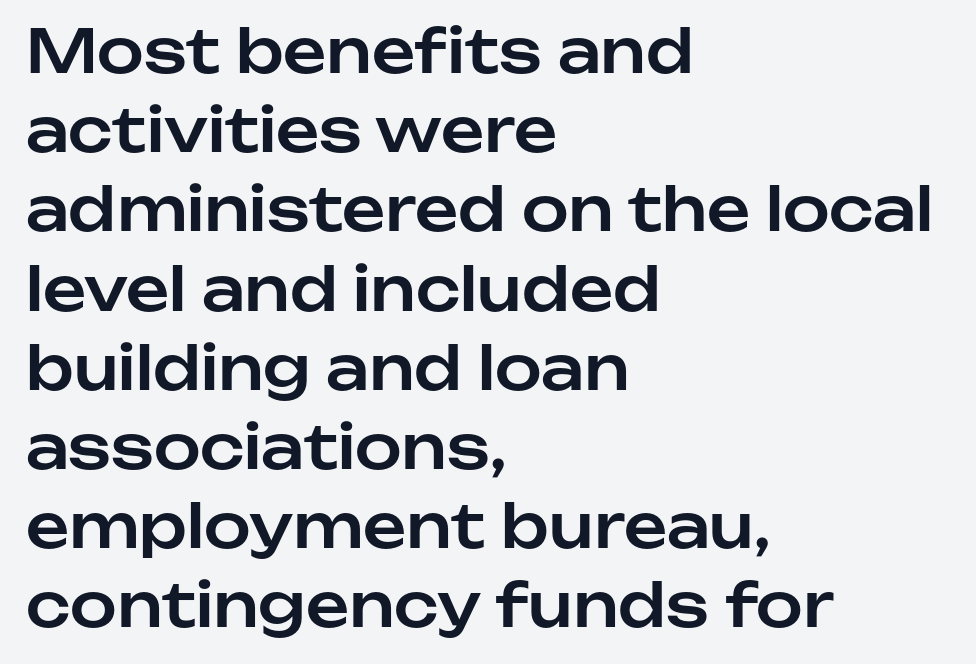
{"serif": "no", "italic": "no", "width": "normal", "stroke_contrast": "low", "x_height": "medium", "monospaced": "no", "underline": "no", "align": "left", "line_spacing": "normal", "line_spacing_ratio": 1.32, "letter_spacing": "normal", "letter_spacing_em": 0.0, "glyph_px": 60}
